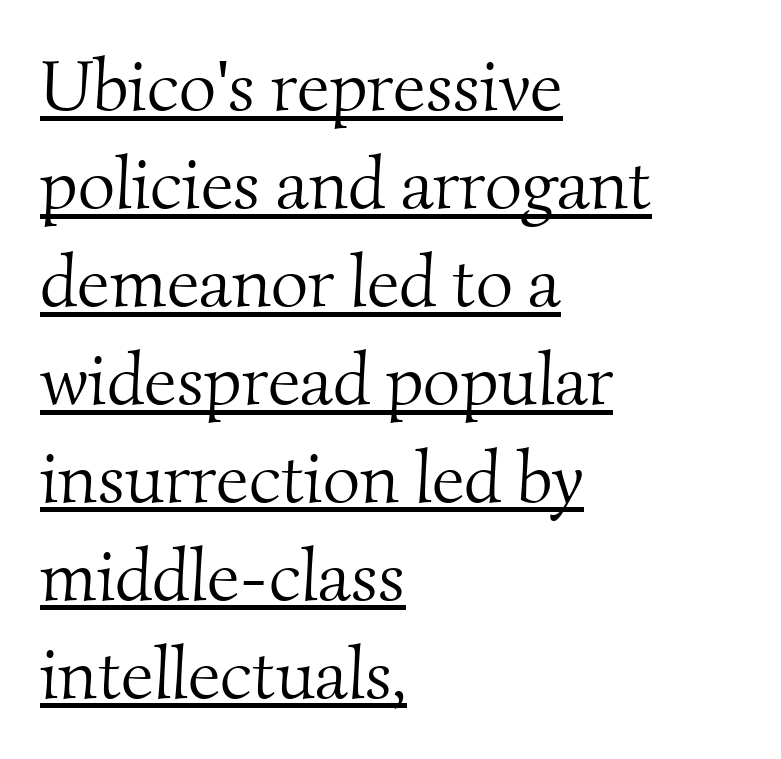
Q: Is the text bold? A: No.
Q: Is the typeface a serif or a sans-serif typeface? A: Serif.
Q: Is the text underlined? A: Yes.
Q: How is the paragraph aligned? A: Left-aligned.
Q: Is the spacing between letters normal or unusually wide? A: Normal.
Q: Is the spacing between lines tight, normal or loose? A: Normal.
Q: Width (condensed, normal, or wide)? A: Normal.
Q: Stroke contrast? A: Medium.
Q: x-height? A: Small.
Q: Monospaced? A: No.
